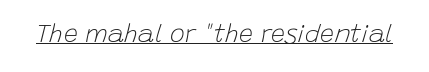
{"italic": "yes", "lean": "right", "slant_degrees": 15, "bold": "no", "underline": "yes", "letter_spacing": "normal", "letter_spacing_em": 0.0, "glyph_px": 25}
